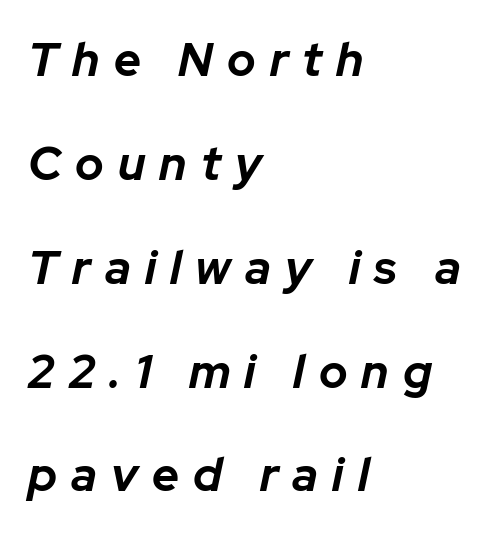
{"italic": "yes", "lean": "right", "slant_degrees": 12, "bold": "yes", "weight": "bold", "width": "normal", "stroke_contrast": "low", "x_height": "medium", "monospaced": "no", "underline": "no", "align": "left", "line_spacing": "loose", "line_spacing_ratio": 2.21, "letter_spacing": "wide", "letter_spacing_em": 0.3, "glyph_px": 47}
